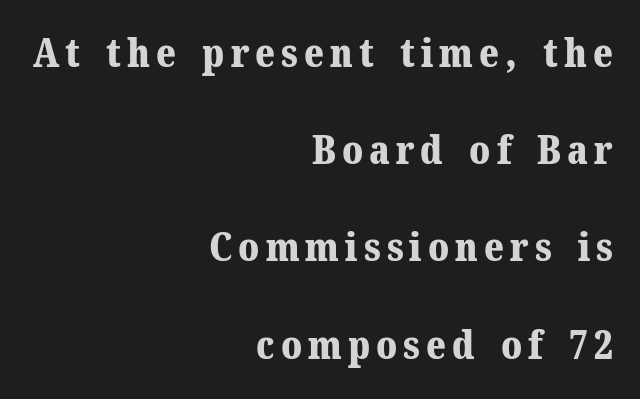
{"serif": "yes", "italic": "no", "bold": "yes", "weight": "bold", "width": "normal", "stroke_contrast": "medium", "x_height": "medium", "monospaced": "no", "underline": "no", "align": "right", "line_spacing": "loose", "line_spacing_ratio": 2.43, "glyph_px": 40}
